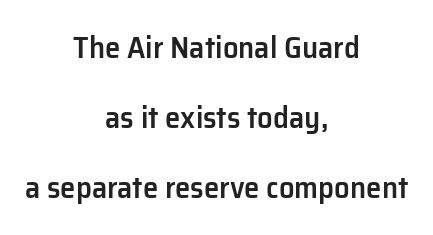
The typeface chosen for these lines omits serifs. The line-height multiplier appears high, well above default. Think of a printed novel: that variable character pitch is what you see here. A fair bit of extra ink — the face is semibold, not bold.
